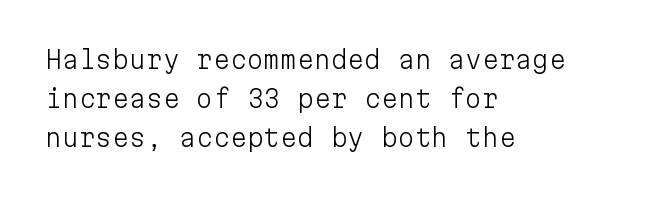
The image shows 24 px text type, upright; set left-aligned, normal line spacing (1.62x), normal letter spacing, not underlined.
